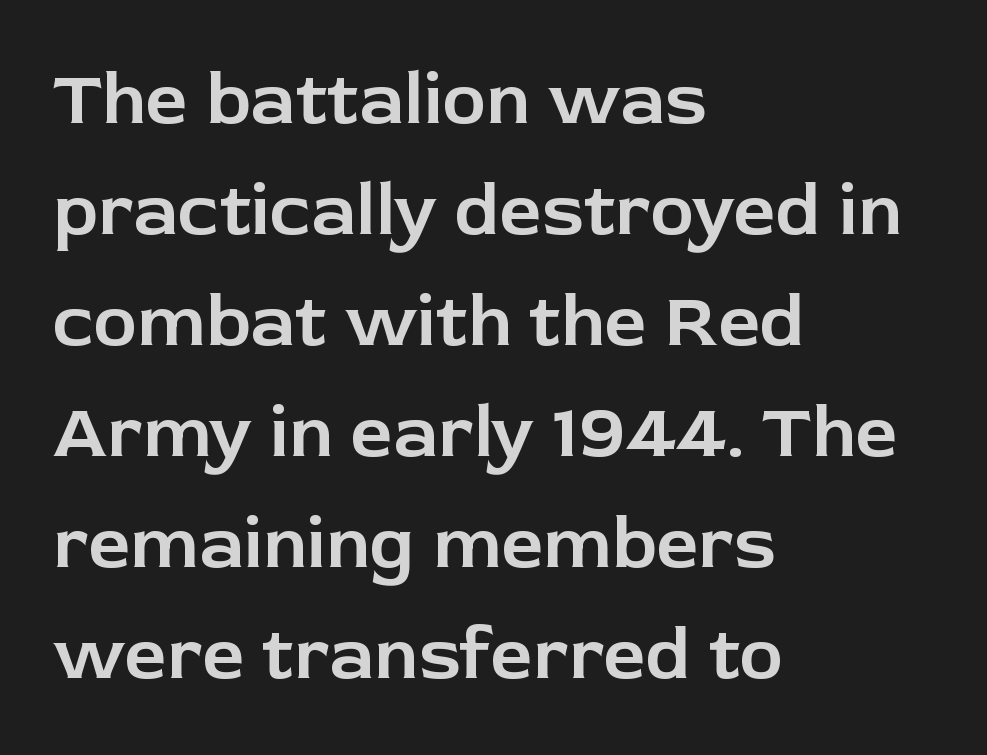
Q: Is the text italic (slanted)? A: No, it is upright.
Q: Is the typeface a serif or a sans-serif typeface? A: Sans-serif.
Q: Is the text underlined? A: No.
Q: How is the paragraph aligned? A: Left-aligned.
Q: Is the spacing between letters normal or unusually wide? A: Normal.
Q: Is the spacing between lines tight, normal or loose? A: Normal.
Q: Width (condensed, normal, or wide)? A: Normal.
Q: Stroke contrast? A: Low.
Q: x-height? A: Medium.
Q: Monospaced? A: No.
